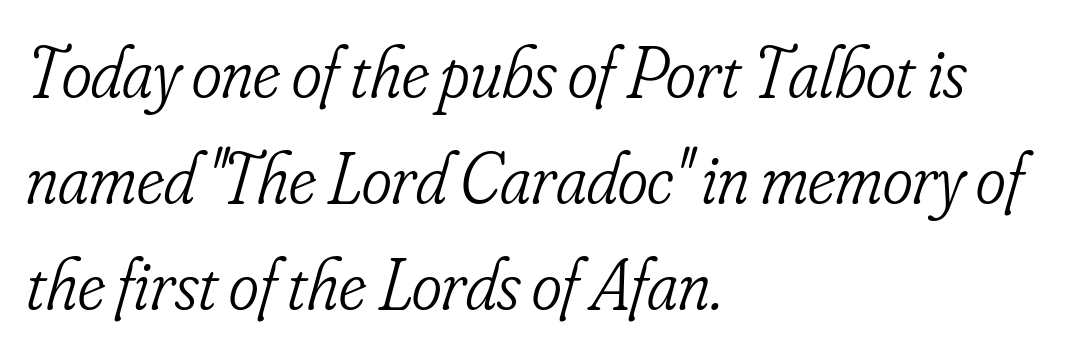
Q: Is the text bold? A: No.
Q: Is the text italic (slanted)? A: Yes, it leans right by about 16 degrees.
Q: Is the typeface a serif or a sans-serif typeface? A: Serif.
Q: Is the text underlined? A: No.
Q: How is the paragraph aligned? A: Left-aligned.
Q: Is the spacing between letters normal or unusually wide? A: Normal.
Q: Is the spacing between lines tight, normal or loose? A: Normal.
Q: Width (condensed, normal, or wide)? A: Condensed.
Q: Stroke contrast? A: Low.
Q: x-height? A: Small.
Q: Monospaced? A: No.
